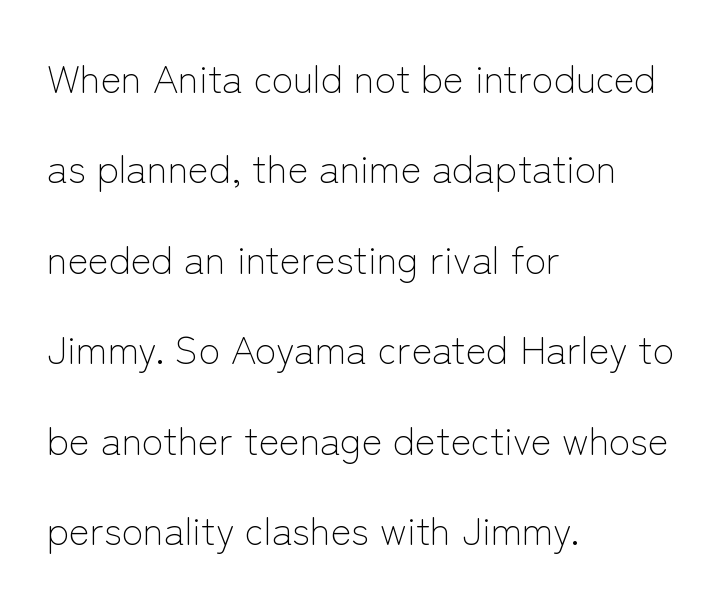
The image shows 39 px light sans-serif type, upright; set left-aligned, loose line spacing (2.32x), normal letter spacing, not underlined; low stroke contrast and a medium x-height.
